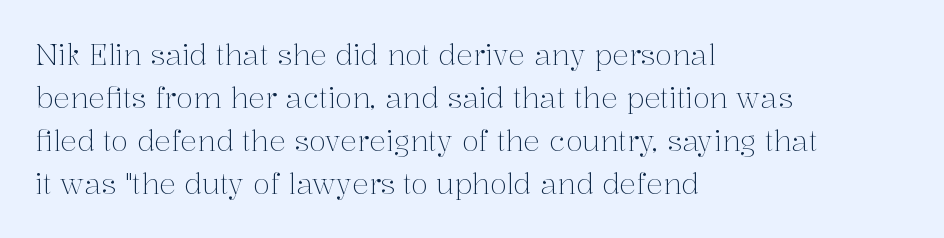
Q: Is the text bold? A: No.
Q: Is the text italic (slanted)? A: No, it is upright.
Q: Is the typeface a serif or a sans-serif typeface? A: Serif.
Q: Is the text underlined? A: No.
Q: How is the paragraph aligned? A: Left-aligned.
Q: Is the spacing between letters normal or unusually wide? A: Normal.
Q: Is the spacing between lines tight, normal or loose? A: Normal.
Q: Width (condensed, normal, or wide)? A: Normal.
Q: Stroke contrast? A: Medium.
Q: x-height? A: Medium.
Q: Monospaced? A: No.
